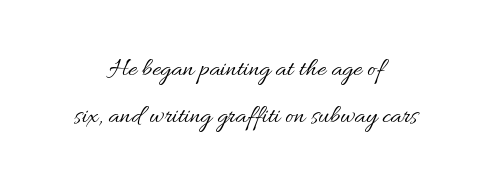
The image shows 26 px text type; set centered, line spacing 1.8x, normal letter spacing, not underlined.
